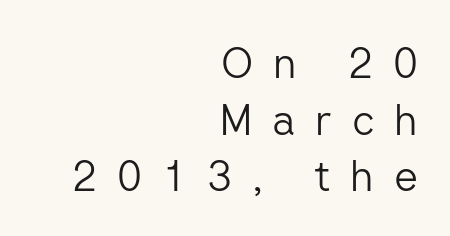
Posture: vertical. Each letter keeps its own natural width here, so spacing adapts to shape. Between one letter and the next there's a generous, obvious gap. A quiet, ordinary-to-light weight characterises the typeface.
